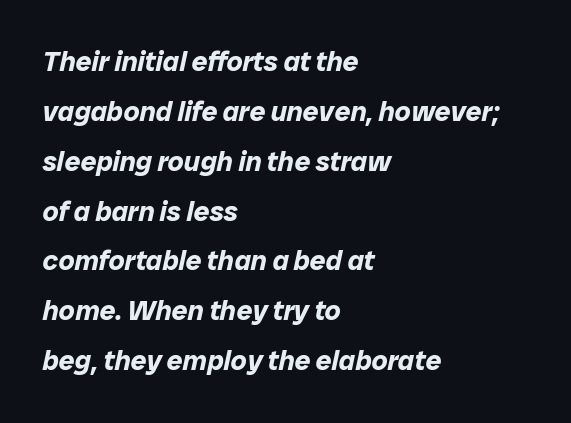
The image shows 28 px bold type, italic (leaning right); set left-aligned, line spacing 1.78x, normal letter spacing, not underlined; low stroke contrast and a medium x-height.
